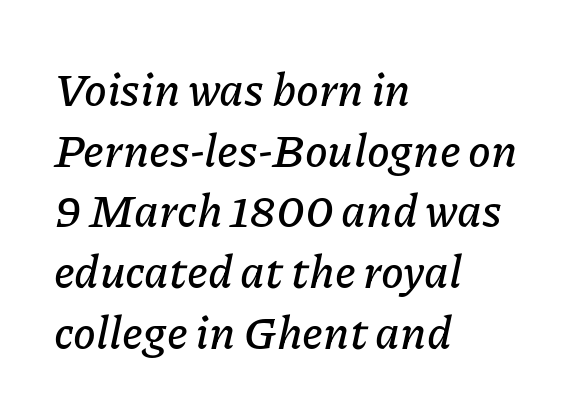
Compared with a centered layout, this one pins lines to the left instead. The tracking reads as untouched default to a designer's eye. The passage shown is not underscored anywhere. Varying glyph widths throughout — classic text-font behaviour. The letters are slanted; this is an italic face.
